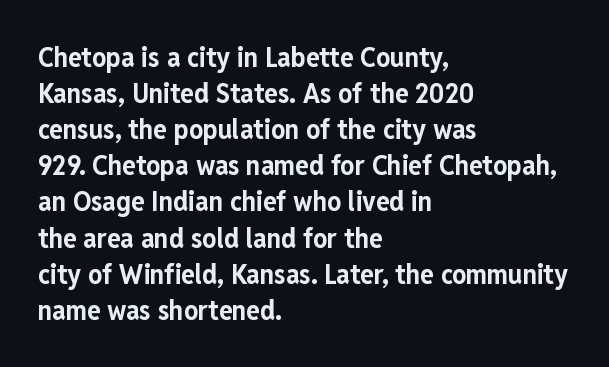
{"serif": "no", "italic": "no", "bold": "yes", "weight": "bold", "width": "condensed", "stroke_contrast": "low", "x_height": "medium", "monospaced": "no", "underline": "no", "align": "left", "line_spacing": "normal", "line_spacing_ratio": 1.29, "letter_spacing": "normal", "letter_spacing_em": 0.0, "glyph_px": 28}
